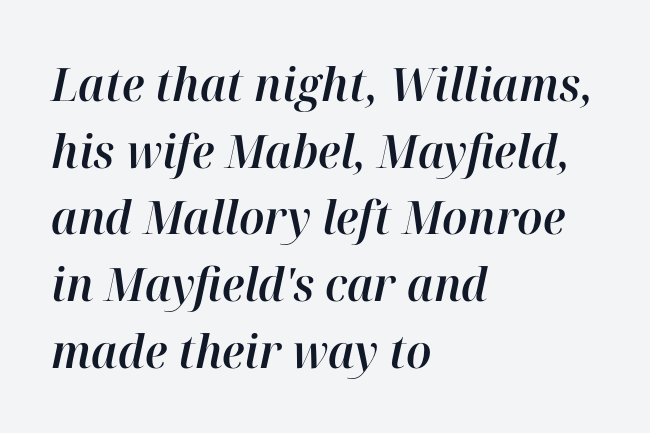
Spacing verdict: proportional, widths tailored to each character. Each row of text sits above clean, open space. In terms of letterspacing, this is plain default setting. The passage shown stacks its lines at a standard gap. If you drew a ruler down the left edge, every line would touch it. There's an unmistakable incline to the writing here.
